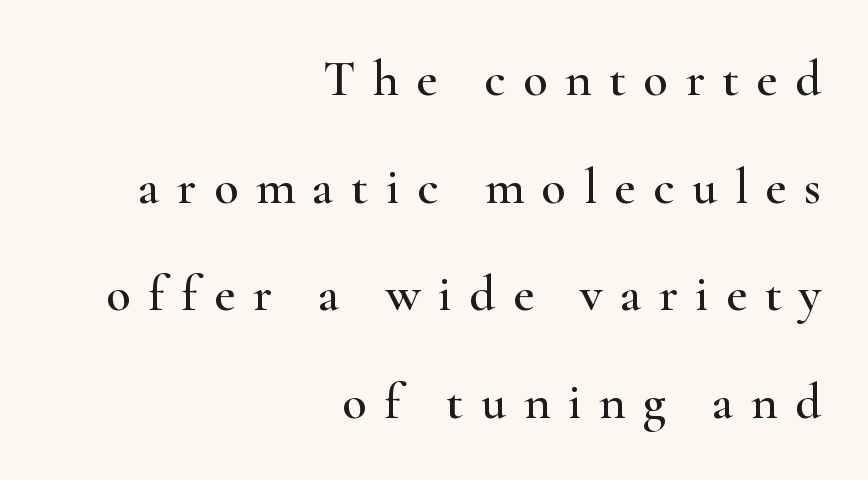
{"serif": "yes", "italic": "no", "width": "wide", "stroke_contrast": "high", "x_height": "small", "monospaced": "no", "underline": "no", "align": "right", "line_spacing": "loose", "line_spacing_ratio": 2.11, "letter_spacing": "wide", "letter_spacing_em": 0.34, "glyph_px": 51}
